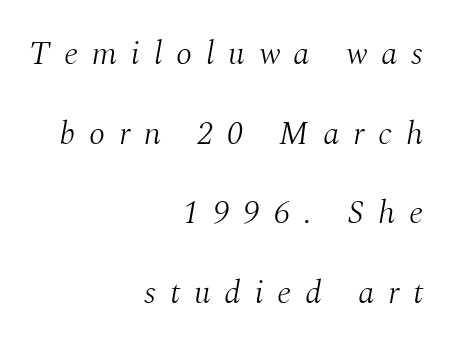
The image shows 33 px light serif type, italic (leaning right); set right-aligned, loose line spacing (2.41x), unusually wide letter spacing (+0.42 em), not underlined; medium stroke contrast and a medium x-height.
